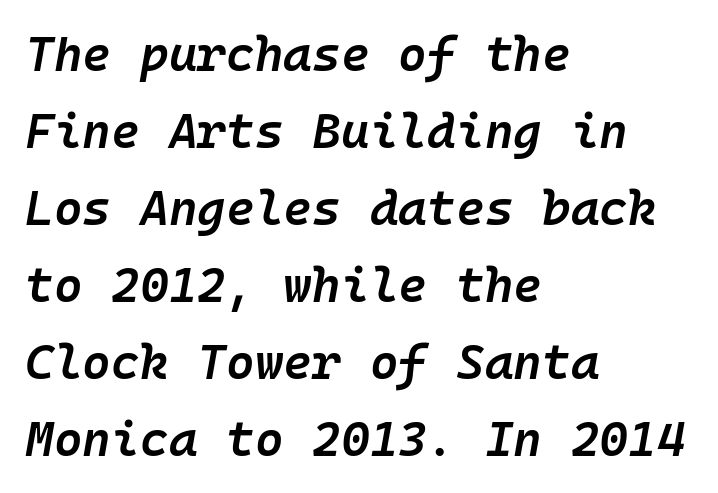
Q: Is the text bold? A: Semi-bold.
Q: Is the text italic (slanted)? A: Yes, it leans right by about 10 degrees.
Q: Is the text underlined? A: No.
Q: How is the paragraph aligned? A: Left-aligned.
Q: Is the spacing between letters normal or unusually wide? A: Normal.
Q: Is the spacing between lines tight, normal or loose? A: Normal.
Q: Width (condensed, normal, or wide)? A: Normal.
Q: Stroke contrast? A: Low.
Q: x-height? A: Medium.
Q: Monospaced? A: Yes.
